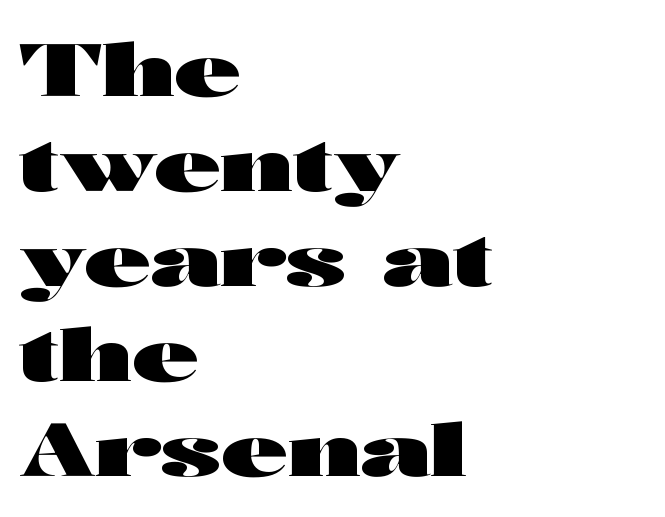
{"italic": "no", "bold": "yes", "weight": "heavy", "width": "wide", "stroke_contrast": "high", "x_height": "medium", "monospaced": "no", "underline": "no", "align": "left", "line_spacing": "normal", "line_spacing_ratio": 1.3, "letter_spacing": "normal", "letter_spacing_em": 0.0, "glyph_px": 73}
